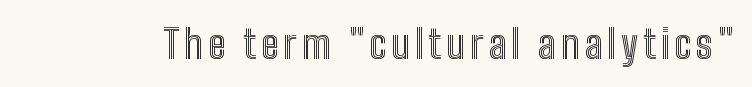
The image shows 40 px condensed type, upright; set not underlined; a medium x-height.
